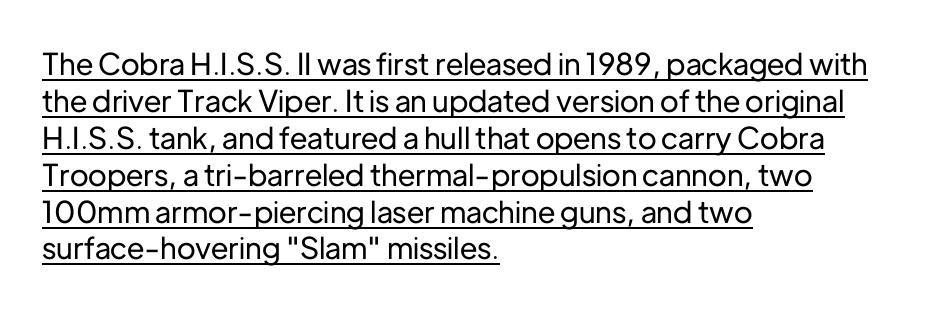
Notice how the passage keeps a crisp vertical edge on the left only. Students, observe the line beneath the letters — that is underlining. Is this a fixed-width face? No — the glyphs have proportional, varying widths. Check where the strokes stop: nothing finishes them off — pure sans.
